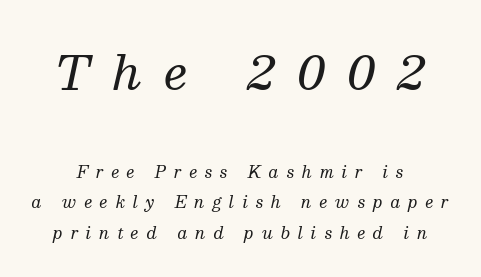
{"serif": "yes", "italic": "yes", "lean": "right", "slant_degrees": 13, "bold": "no", "weight": "regular", "width": "normal", "stroke_contrast": "medium", "x_height": "medium", "monospaced": "no", "underline": "no", "line_spacing": "loose", "line_spacing_ratio": 1.9, "letter_spacing": "wide", "letter_spacing_em": 0.48, "larger_block": "first", "size_ratio": 2.94, "glyph_px": 47}
